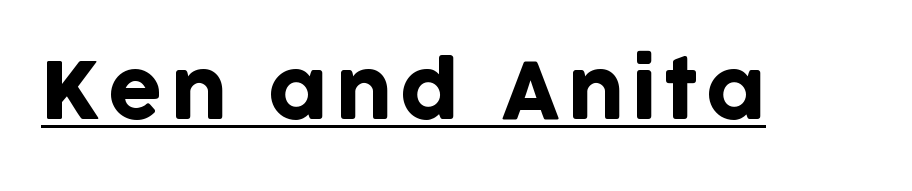
Q: Is the text italic (slanted)? A: No, it is upright.
Q: Is the typeface a serif or a sans-serif typeface? A: Sans-serif.
Q: Is the text underlined? A: Yes.
Q: Width (condensed, normal, or wide)? A: Normal.
Q: Stroke contrast? A: Low.
Q: x-height? A: Large.
Q: Monospaced? A: No.
